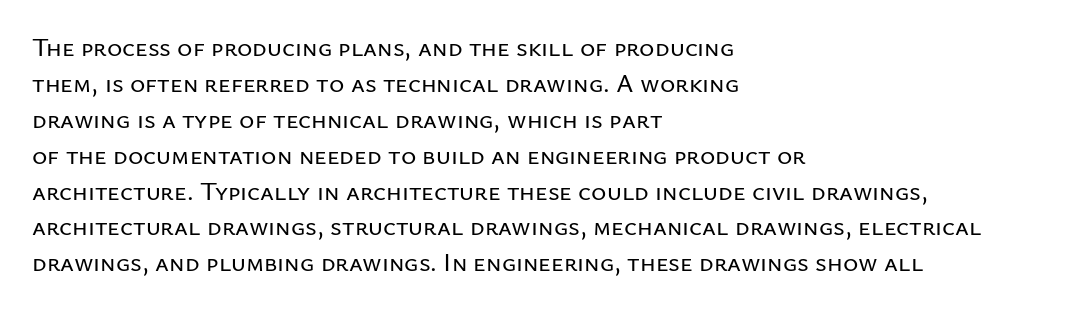
Q: Is the text italic (slanted)? A: No, it is upright.
Q: Is the text underlined? A: No.
Q: How is the paragraph aligned? A: Left-aligned.
Q: Is the spacing between letters normal or unusually wide? A: Normal.
Q: Is the spacing between lines tight, normal or loose? A: Normal.
